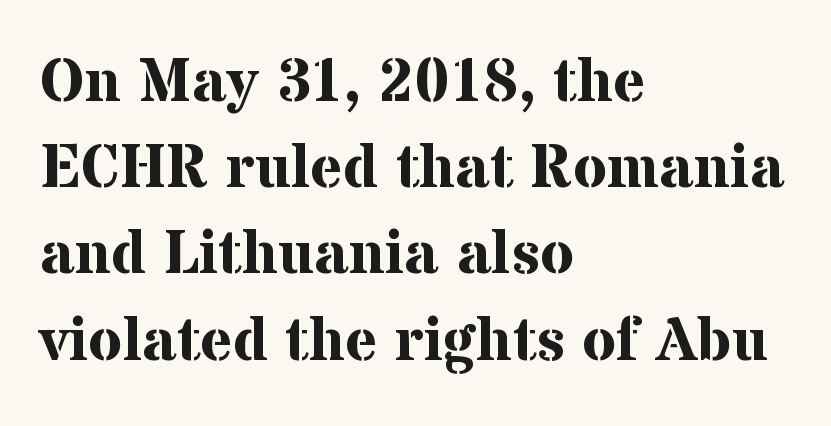
The image shows 62 px bold serif type, upright; set left-aligned, normal line spacing (1.39x), normal letter spacing, not underlined; medium stroke contrast and a medium x-height.
